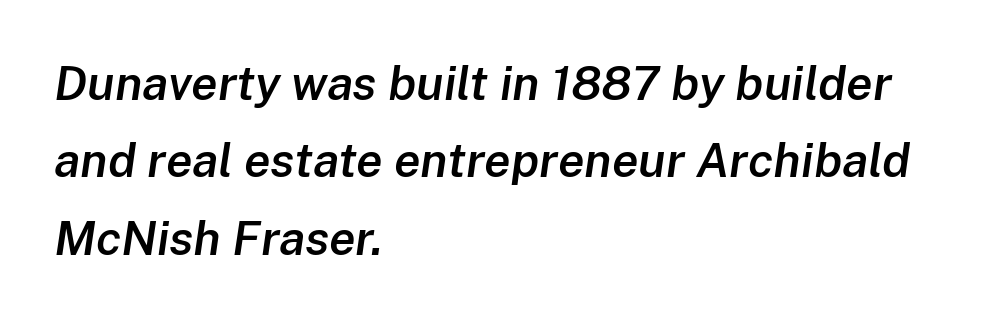
Tracking value appears to be zero — textbook default spacing. The rendering uses a semibold face; strokes are thickened but not to full bold. How would I describe the line gaps? Plain and ordinary. Caption: multi-line text, flush left, ragged right.
